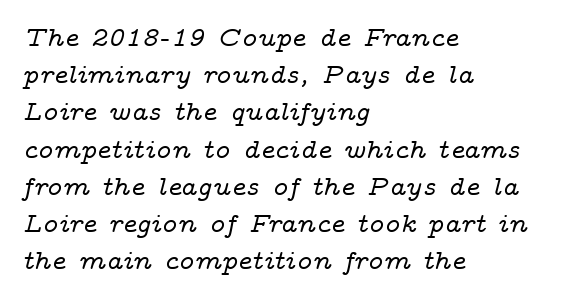
Typeset ragged right — the left edge is the straight one. There is no visible air inserted between adjacent glyphs. Character widths vary here, with narrow letters taking less room than wide ones. Anything drawn beneath the words? Only blank space. The text carries the slant typical of an italic or oblique font.
